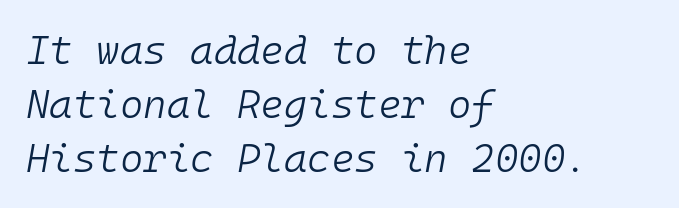
{"italic": "yes", "lean": "right", "slant_degrees": 10, "bold": "no", "weight": "light", "width": "normal", "stroke_contrast": "low", "x_height": "medium", "monospaced": "yes", "underline": "no", "align": "left", "line_spacing": "normal", "line_spacing_ratio": 1.35, "letter_spacing": "normal", "letter_spacing_em": 0.0, "glyph_px": 40}
